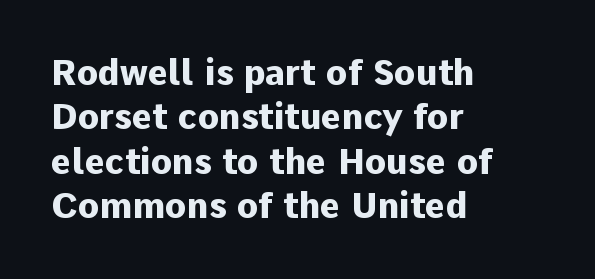
Q: Is the text bold? A: Yes.
Q: Is the text italic (slanted)? A: No, it is upright.
Q: Is the typeface a serif or a sans-serif typeface? A: Sans-serif.
Q: Is the text underlined? A: No.
Q: How is the paragraph aligned? A: Left-aligned.
Q: Is the spacing between letters normal or unusually wide? A: Normal.
Q: Is the spacing between lines tight, normal or loose? A: Normal.
Q: Width (condensed, normal, or wide)? A: Normal.
Q: Stroke contrast? A: Low.
Q: x-height? A: Medium.
Q: Monospaced? A: No.
